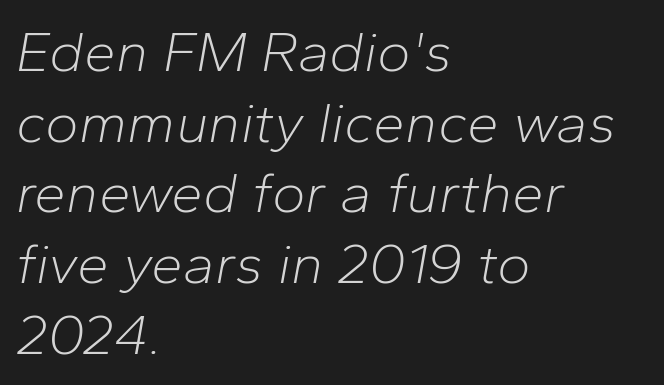
This rendering features lettering with no underline. Compared with typical body copy, the letter spacing here is the same. This reads as an unemphasized weight, regular at the heaviest. The passage shown leans; its letterforms are oblique.
